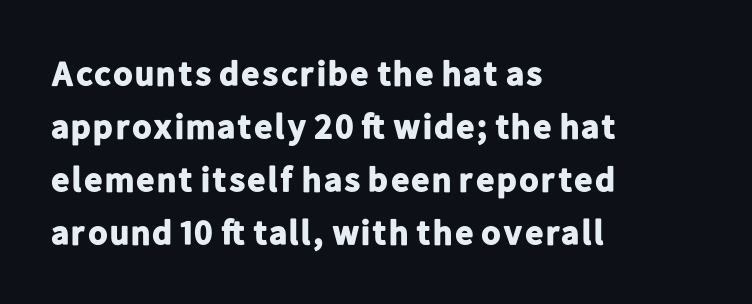
The image shows 35 px bold sans-serif type, upright; set left-aligned, normal line spacing (1.51x), normal letter spacing, not underlined; low stroke contrast and a medium x-height.
